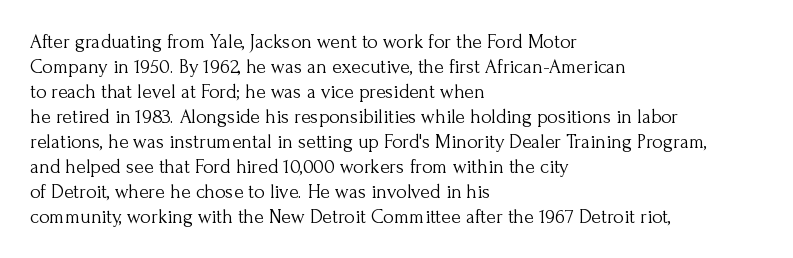
{"italic": "no", "bold": "no", "underline": "no", "align": "left", "line_spacing": "normal", "line_spacing_ratio": 1.25, "letter_spacing": "normal", "letter_spacing_em": 0.0, "glyph_px": 20}
